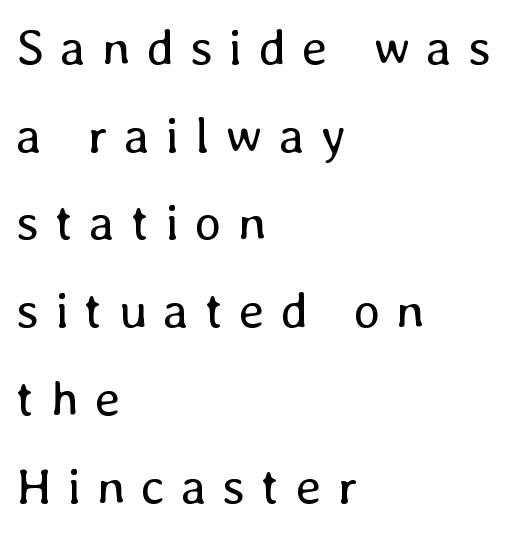
Anything drawn beneath the words? Only blank space. If you drew a line through each stem, it would be perfectly vertical. A student would call this left alignment; a typographer would say flush left, rag right. The typesetting does not lean heavy: it is not bold.
